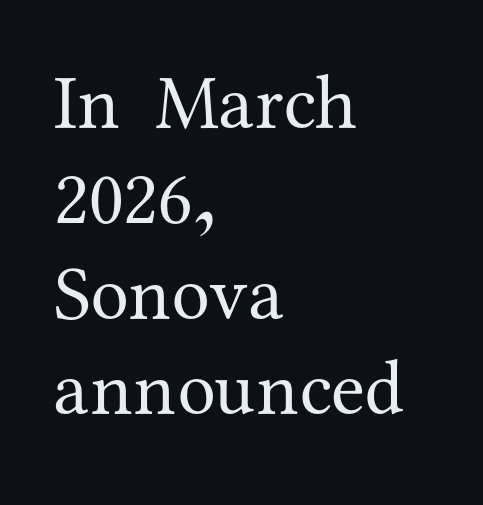
{"serif": "yes", "italic": "no", "bold": "no", "weight": "regular", "width": "normal", "stroke_contrast": "medium", "x_height": "medium", "monospaced": "no", "underline": "no", "align": "left", "line_spacing_ratio": 1.24, "letter_spacing": "normal", "letter_spacing_em": 0.0, "glyph_px": 77}
